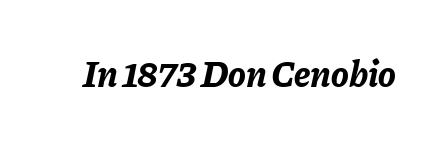
Q: Is the text bold? A: Yes.
Q: Is the text italic (slanted)? A: Yes, it leans right by about 11 degrees.
Q: Is the text underlined? A: No.
Q: Is the spacing between letters normal or unusually wide? A: Normal.
Q: Width (condensed, normal, or wide)? A: Normal.
Q: Stroke contrast? A: Low.
Q: x-height? A: Medium.
Q: Monospaced? A: No.
